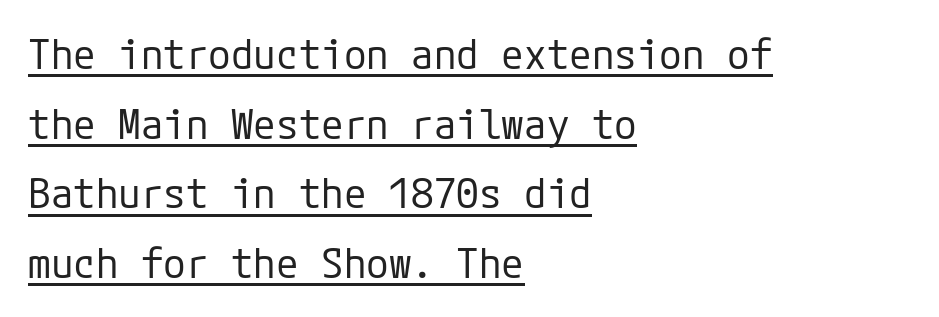
Q: Is the text bold? A: No.
Q: Is the text italic (slanted)? A: No, it is upright.
Q: Is the typeface a serif or a sans-serif typeface? A: Sans-serif.
Q: Is the text underlined? A: Yes.
Q: How is the paragraph aligned? A: Left-aligned.
Q: Is the spacing between letters normal or unusually wide? A: Normal.
Q: Is the spacing between lines tight, normal or loose? A: Normal.
Q: Width (condensed, normal, or wide)? A: Normal.
Q: Stroke contrast? A: Low.
Q: x-height? A: Medium.
